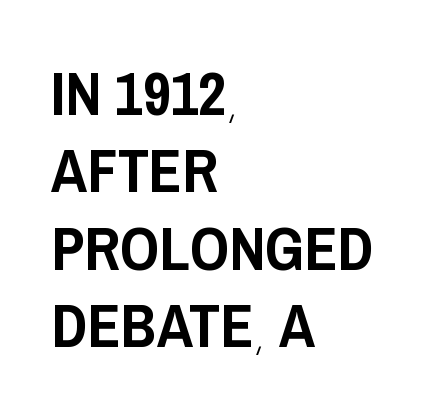
The image shows 61 px condensed sans-serif type, upright; set left-aligned, normal line spacing (1.27x), normal letter spacing, not underlined; low stroke contrast and a large x-height.
